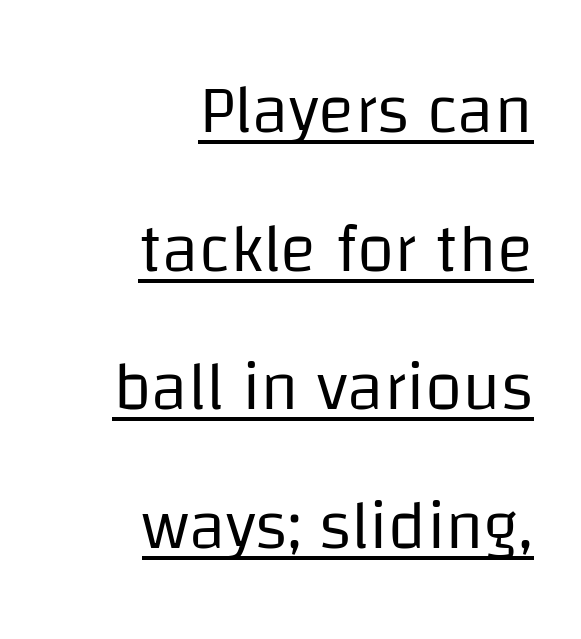
Q: Is the text bold? A: No.
Q: Is the text italic (slanted)? A: No, it is upright.
Q: Is the typeface a serif or a sans-serif typeface? A: Sans-serif.
Q: Is the text underlined? A: Yes.
Q: How is the paragraph aligned? A: Right-aligned.
Q: Is the spacing between letters normal or unusually wide? A: Normal.
Q: Is the spacing between lines tight, normal or loose? A: Loose.
Q: Width (condensed, normal, or wide)? A: Normal.
Q: Stroke contrast? A: Low.
Q: x-height? A: Large.
Q: Monospaced? A: No.
